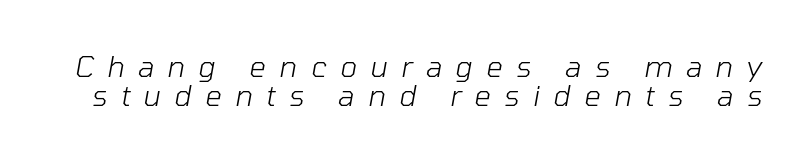
Q: Is the text bold? A: No.
Q: Is the text italic (slanted)? A: Yes, it leans right by about 10 degrees.
Q: Is the text underlined? A: No.
Q: Is the spacing between letters normal or unusually wide? A: Unusually wide.
Q: Is the spacing between lines tight, normal or loose? A: Tight.
Q: Width (condensed, normal, or wide)? A: Normal.
Q: Stroke contrast? A: Low.
Q: x-height? A: Medium.
Q: Monospaced? A: No.
